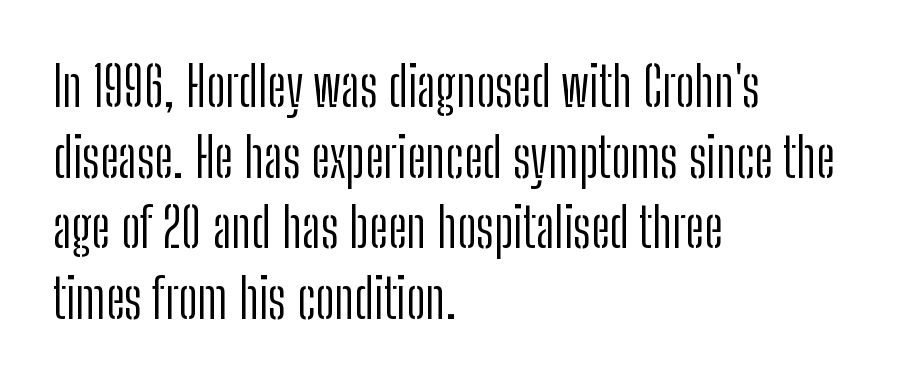
Q: Is the text bold? A: No.
Q: Is the text italic (slanted)? A: No, it is upright.
Q: Is the typeface a serif or a sans-serif typeface? A: Sans-serif.
Q: Is the text underlined? A: No.
Q: How is the paragraph aligned? A: Left-aligned.
Q: Is the spacing between letters normal or unusually wide? A: Normal.
Q: Is the spacing between lines tight, normal or loose? A: Normal.
Q: Width (condensed, normal, or wide)? A: Condensed.
Q: Stroke contrast? A: Low.
Q: x-height? A: Medium.
Q: Monospaced? A: No.
